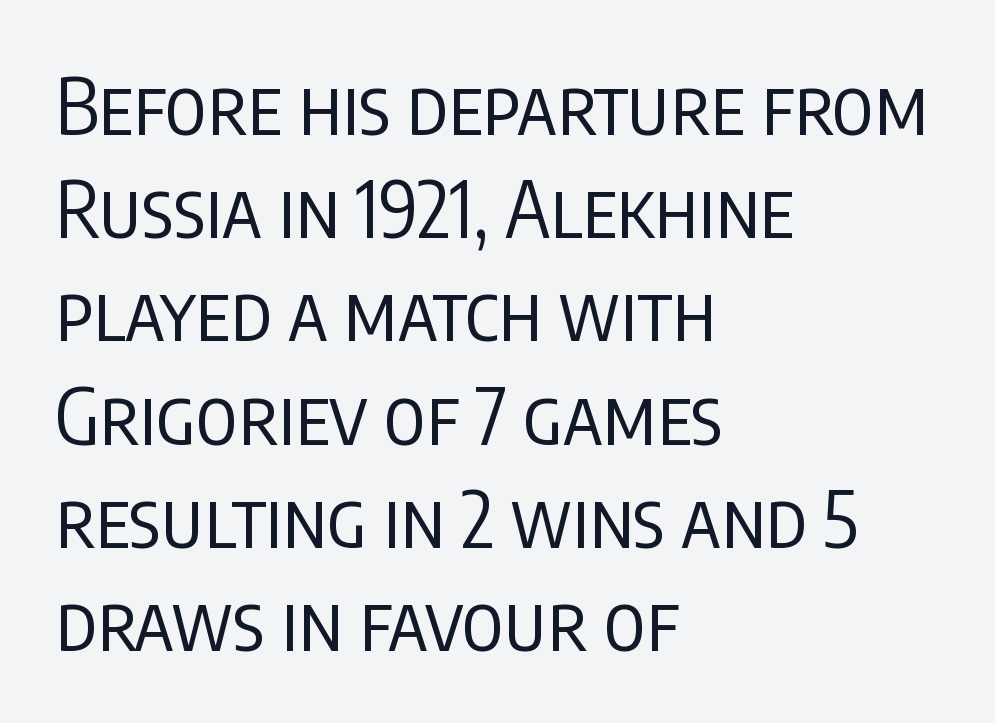
{"serif": "no", "italic": "no", "bold": "no", "weight": "regular", "width": "condensed", "stroke_contrast": "low", "x_height": "large", "monospaced": "no", "underline": "no", "align": "left", "line_spacing": "normal", "line_spacing_ratio": 1.34, "letter_spacing": "normal", "letter_spacing_em": 0.0, "glyph_px": 77}
